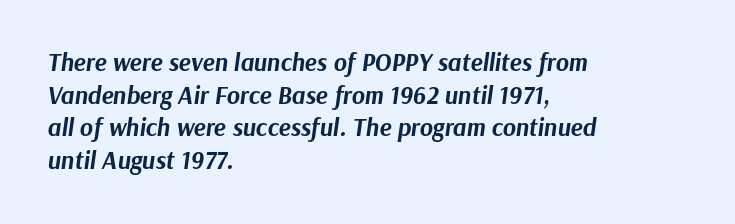
The image shows 25 px bold type, italic (leaning right); set left-aligned, normal line spacing (1.31x), normal letter spacing, not underlined.
